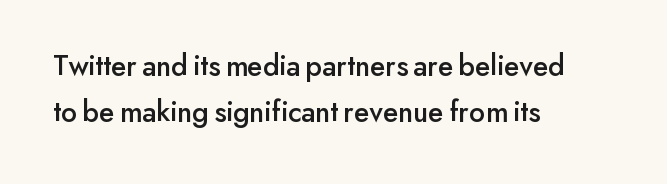
Q: Is the text italic (slanted)? A: No, it is upright.
Q: Is the typeface a serif or a sans-serif typeface? A: Sans-serif.
Q: Is the text underlined? A: No.
Q: How is the paragraph aligned? A: Left-aligned.
Q: Is the spacing between letters normal or unusually wide? A: Normal.
Q: Is the spacing between lines tight, normal or loose? A: Normal.
Q: Width (condensed, normal, or wide)? A: Normal.
Q: Stroke contrast? A: Low.
Q: x-height? A: Small.
Q: Monospaced? A: No.
